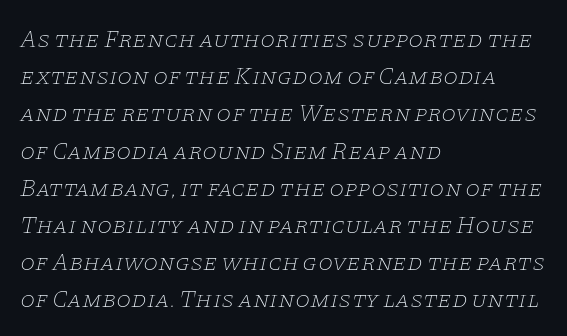
Q: Is the text bold? A: No.
Q: Is the text italic (slanted)? A: Yes, it leans right by about 11 degrees.
Q: Is the text underlined? A: No.
Q: How is the paragraph aligned? A: Left-aligned.
Q: Is the spacing between letters normal or unusually wide? A: Normal.
Q: Is the spacing between lines tight, normal or loose? A: Normal.
